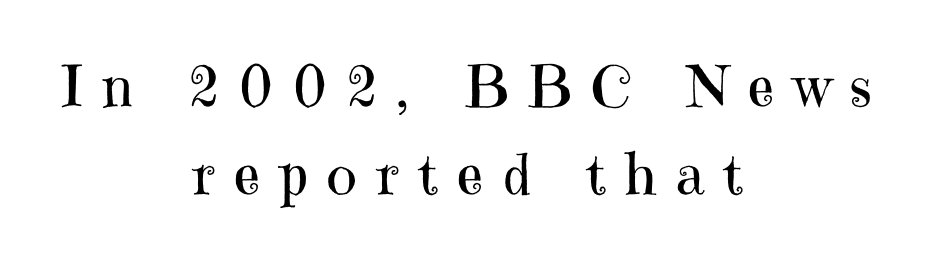
Q: Is the text bold? A: No.
Q: Is the text italic (slanted)? A: No, it is upright.
Q: Is the typeface a serif or a sans-serif typeface? A: Serif.
Q: Is the text underlined? A: No.
Q: How is the paragraph aligned? A: Centered.
Q: Is the spacing between letters normal or unusually wide? A: Unusually wide.
Q: Is the spacing between lines tight, normal or loose? A: Normal.
Q: Width (condensed, normal, or wide)? A: Normal.
Q: Stroke contrast? A: High.
Q: x-height? A: Medium.
Q: Monospaced? A: No.
